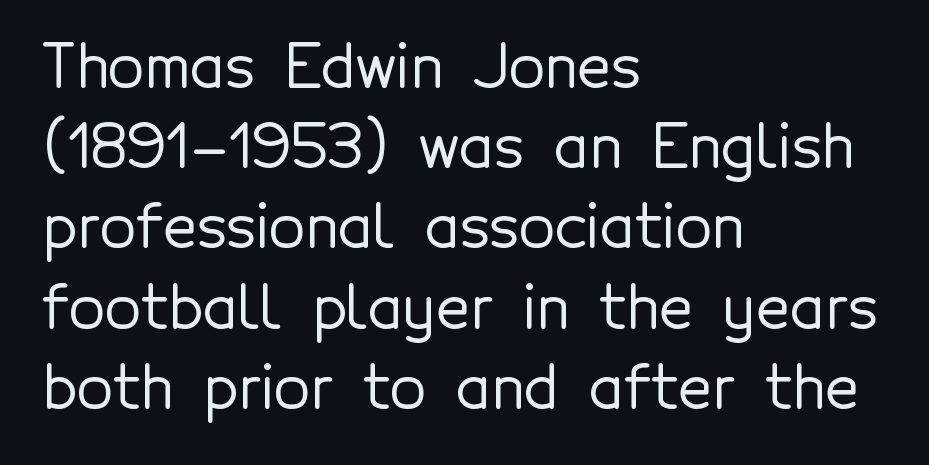
This sample is left-justified, so line endings fall wherever the words run out. A typesetter would call this proportional, since set widths differ per character. The designer left line spacing at the default. Style check: upright. The gaps between neighbouring characters are ordinary and unremarkable.
